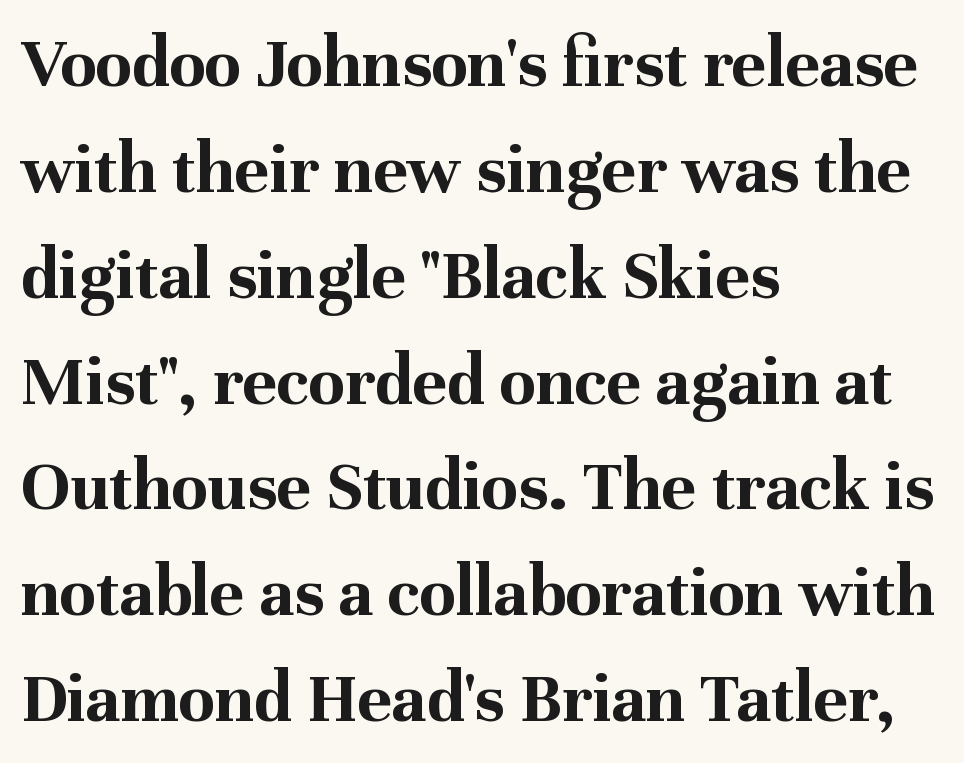
{"serif": "yes", "italic": "no", "bold": "yes", "weight": "bold", "width": "normal", "stroke_contrast": "medium", "x_height": "medium", "monospaced": "no", "underline": "no", "align": "left", "line_spacing": "normal", "line_spacing_ratio": 1.45, "letter_spacing": "normal", "letter_spacing_em": 0.0, "glyph_px": 73}
